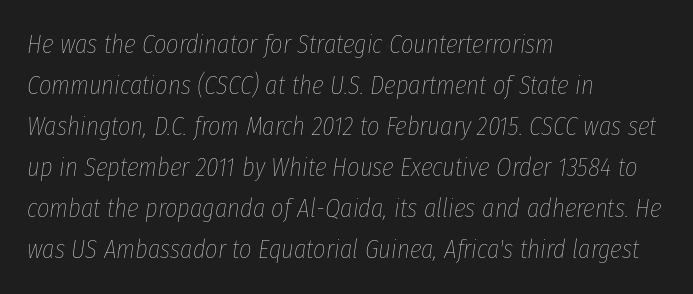
{"italic": "yes", "lean": "right", "slant_degrees": 8, "bold": "no", "underline": "no", "align": "left", "line_spacing": "normal", "line_spacing_ratio": 1.52, "letter_spacing": "normal", "letter_spacing_em": 0.0, "glyph_px": 27}
